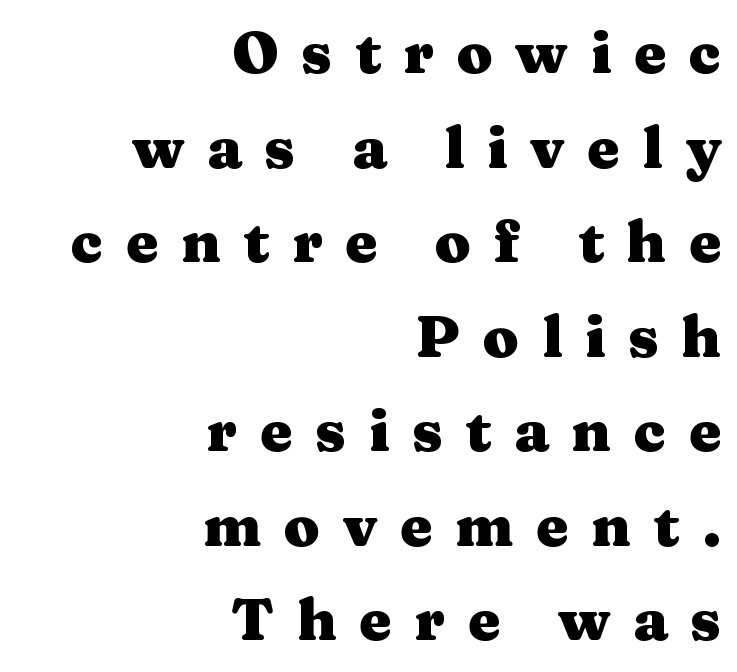
{"serif": "yes", "italic": "no", "bold": "yes", "weight": "heavy", "width": "wide", "stroke_contrast": "medium", "x_height": "medium", "monospaced": "no", "underline": "no", "align": "right", "line_spacing": "normal", "line_spacing_ratio": 1.63, "letter_spacing": "wide", "letter_spacing_em": 0.39, "glyph_px": 58}
